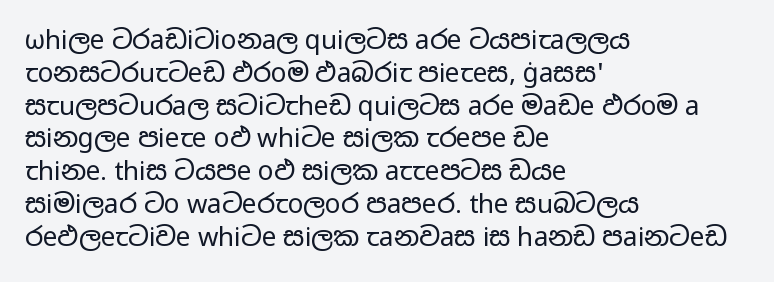
Q: Is the text bold? A: No.
Q: Is the text italic (slanted)? A: No, it is upright.
Q: Is the text underlined? A: No.
Q: How is the paragraph aligned? A: Left-aligned.
Q: Is the spacing between letters normal or unusually wide? A: Normal.
Q: Is the spacing between lines tight, normal or loose? A: Normal.
